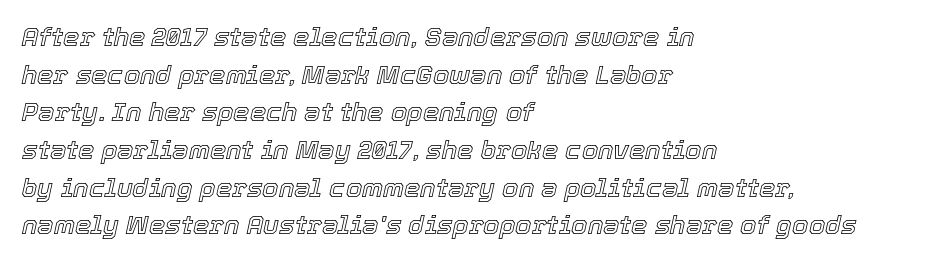
{"italic": "yes", "lean": "right", "slant_degrees": 12, "underline": "no", "align": "left", "line_spacing": "normal", "line_spacing_ratio": 1.45, "letter_spacing": "normal", "letter_spacing_em": 0.0, "glyph_px": 26}
